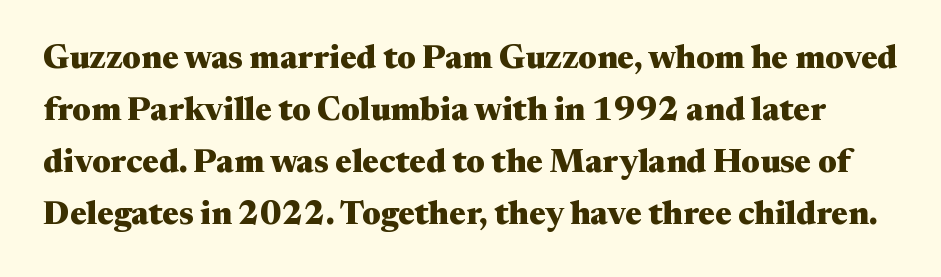
Q: Is the text bold? A: Yes.
Q: Is the text italic (slanted)? A: No, it is upright.
Q: Is the typeface a serif or a sans-serif typeface? A: Serif.
Q: Is the text underlined? A: No.
Q: Is the spacing between letters normal or unusually wide? A: Normal.
Q: Is the spacing between lines tight, normal or loose? A: Normal.
Q: Width (condensed, normal, or wide)? A: Wide.
Q: Stroke contrast? A: Medium.
Q: x-height? A: Medium.
Q: Monospaced? A: No.
